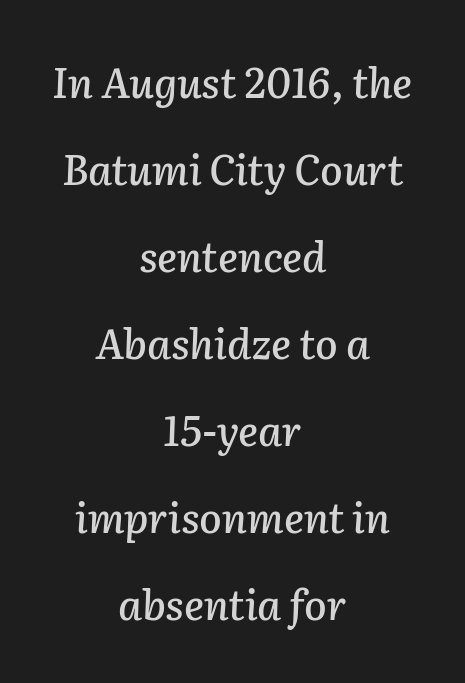
The image shows 41 px text type, italic (leaning right); set centered, loose line spacing (2.12x), normal letter spacing, not underlined; low stroke contrast and a medium x-height.
